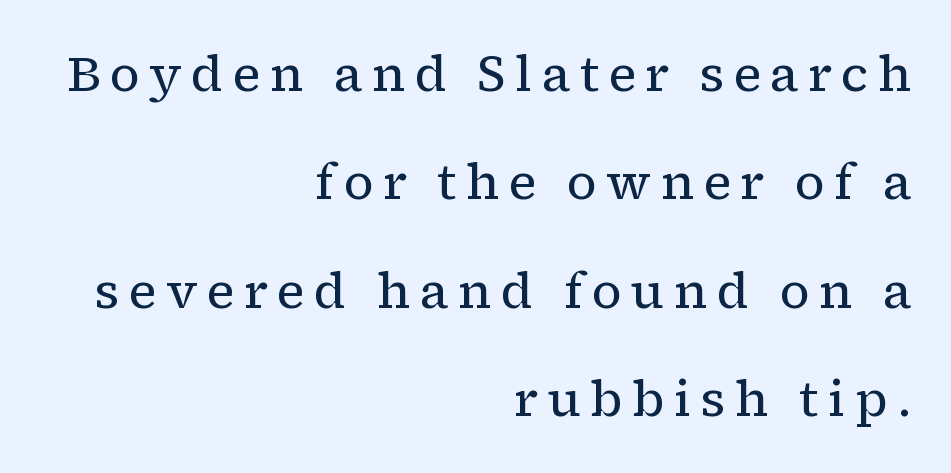
The image shows 50 px regular-weight serif type, upright; set right-aligned, loose line spacing (2.17x), not underlined; low stroke contrast and a medium x-height.
